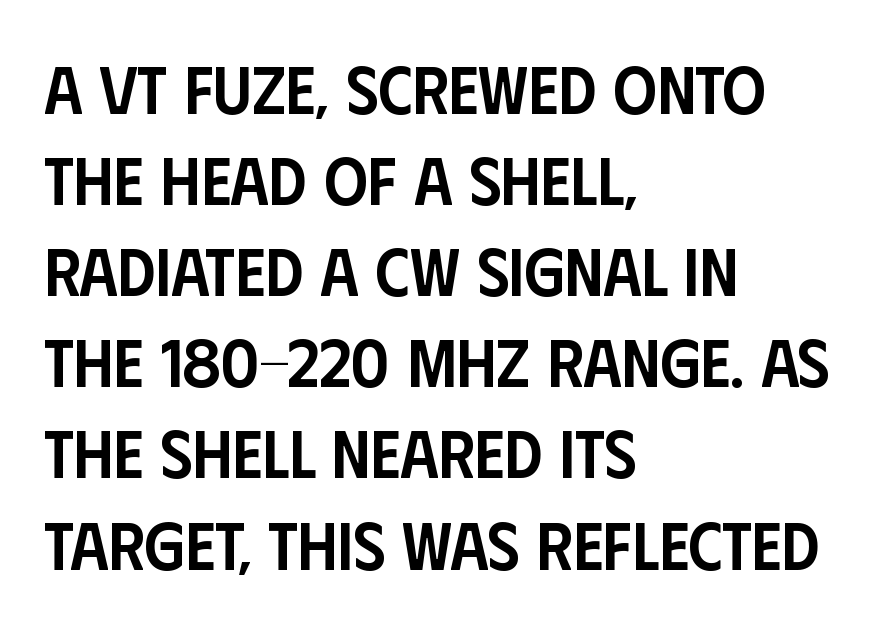
The image shows 68 px semibold, condensed sans-serif type, upright; set left-aligned, normal line spacing (1.34x), normal letter spacing, not underlined; low stroke contrast and a large x-height.
